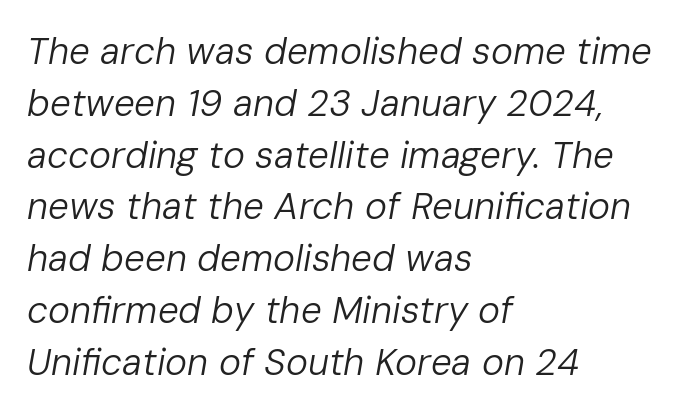
Q: Is the text bold? A: No.
Q: Is the text italic (slanted)? A: Yes, it leans right by about 10 degrees.
Q: Is the text underlined? A: No.
Q: How is the paragraph aligned? A: Left-aligned.
Q: Is the spacing between letters normal or unusually wide? A: Normal.
Q: Is the spacing between lines tight, normal or loose? A: Normal.
Q: Width (condensed, normal, or wide)? A: Normal.
Q: Stroke contrast? A: Low.
Q: x-height? A: Medium.
Q: Monospaced? A: No.
